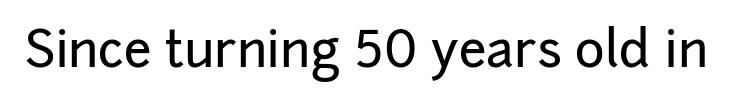
Q: Is the text italic (slanted)? A: No, it is upright.
Q: Is the typeface a serif or a sans-serif typeface? A: Sans-serif.
Q: Is the text underlined? A: No.
Q: Is the spacing between letters normal or unusually wide? A: Normal.
Q: Width (condensed, normal, or wide)? A: Normal.
Q: Stroke contrast? A: Low.
Q: x-height? A: Medium.
Q: Monospaced? A: No.
